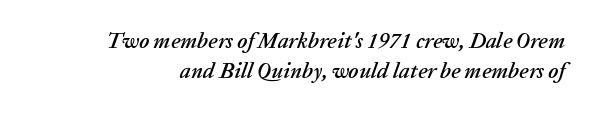
Vertically, the passage feels balanced, rows spaced as you'd expect. The strip under each line holds only bare page. Honestly, the letter spacing is just normal — you wouldn't notice it. The passage shown leans; its letterforms are oblique.
